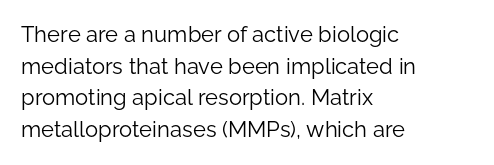
Q: Is the text bold? A: No.
Q: Is the text italic (slanted)? A: No, it is upright.
Q: Is the text underlined? A: No.
Q: How is the paragraph aligned? A: Left-aligned.
Q: Is the spacing between letters normal or unusually wide? A: Normal.
Q: Is the spacing between lines tight, normal or loose? A: Normal.
